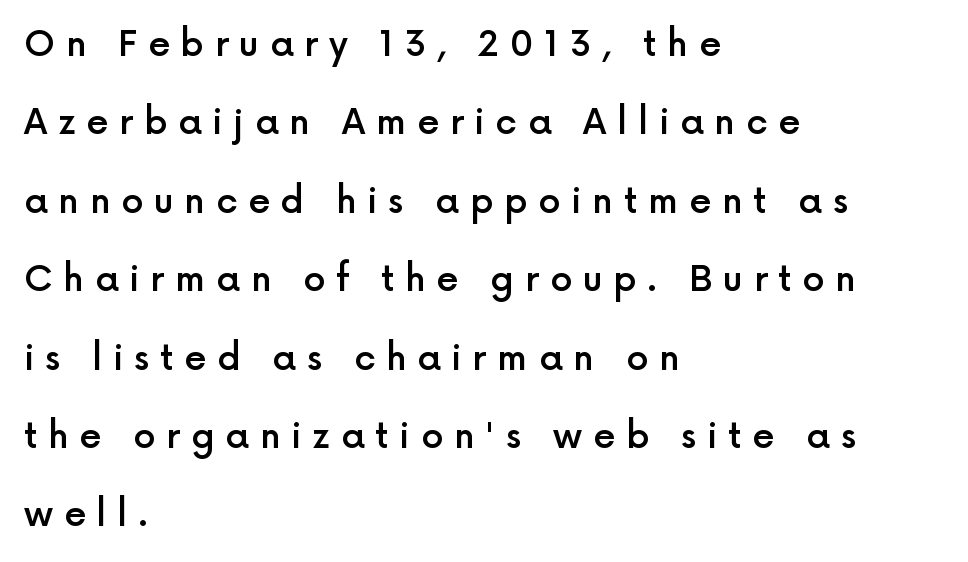
The image shows 35 px semibold sans-serif type, upright; set left-aligned, loose line spacing (2.24x), unusually wide letter spacing (+0.31 em), not underlined; a medium x-height.
